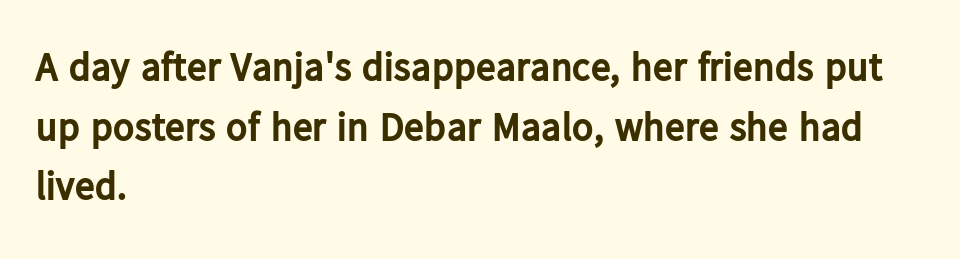
This sample uses a sans-serif face. Proportional: the letters do not fall into vertical columns. How would I describe the line gaps? Plain and ordinary. Rendered with straight, roman letterforms. Casual observation: everything's shoved over to the left.
